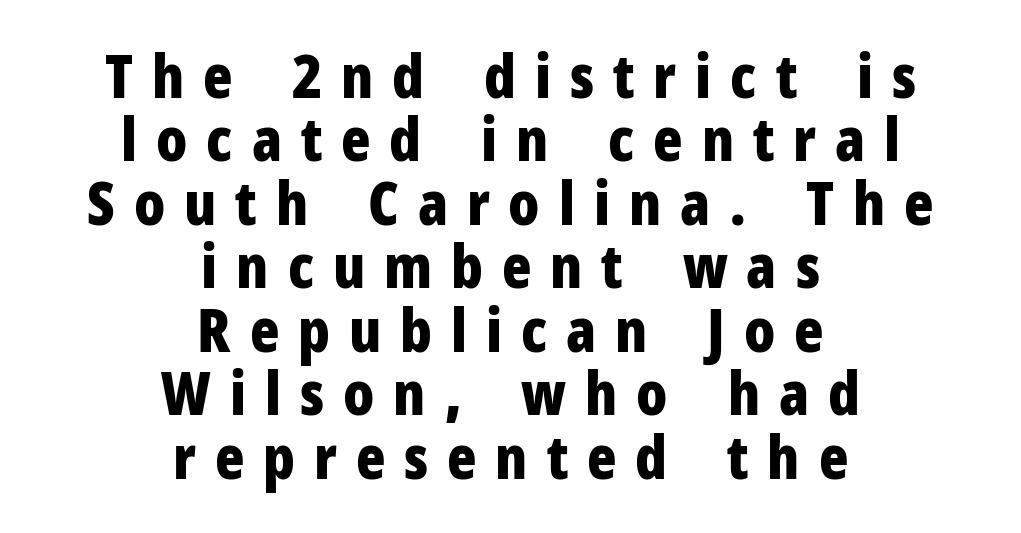
These lines have a slow, spaced-out rhythm from letter to letter. Does the leading feel generous? Not at all — it's pinched. The area under the type is left untouched. Caption: bold face, heavy strokes. Do the characters align in a grid? No, the font is proportional. Horizontally, the lines are justified to the midpoint only.
